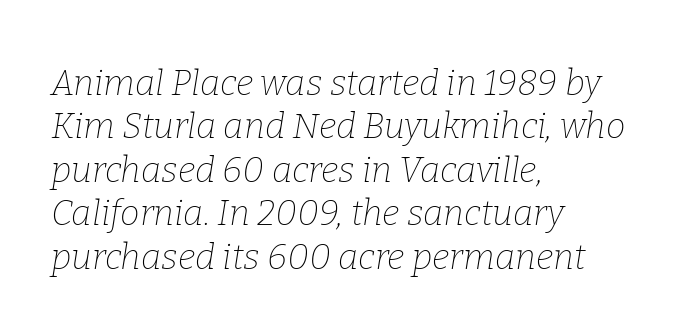
The image shows 35 px thin serif type, italic (leaning right); set left-aligned, line spacing 1.24x, normal letter spacing, not underlined; low stroke contrast and a medium x-height.
